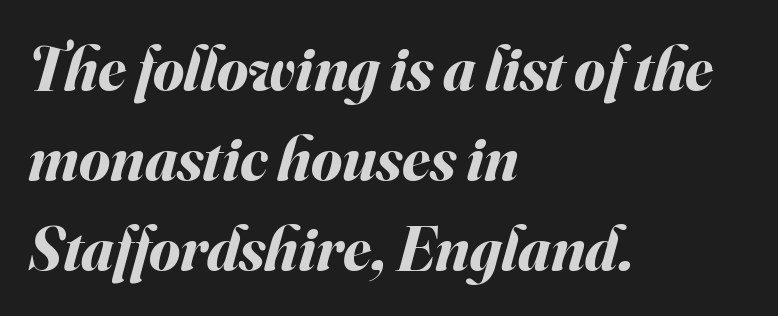
The image shows 63 px bold type, italic (leaning right); set left-aligned, normal line spacing (1.43x), normal letter spacing, not underlined; medium stroke contrast and a small x-height.
